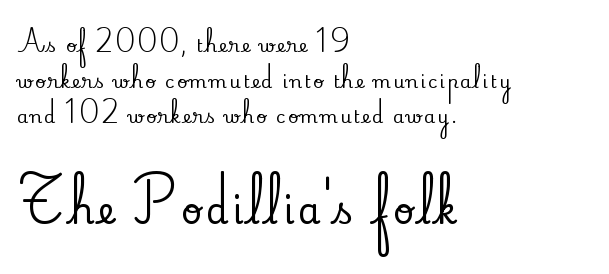
The image shows 36 px serif type, upright; set left-aligned, loose line spacing (1.98x), not underlined; the second (bottom) block is 2.0x larger; low stroke contrast and a small x-height.
